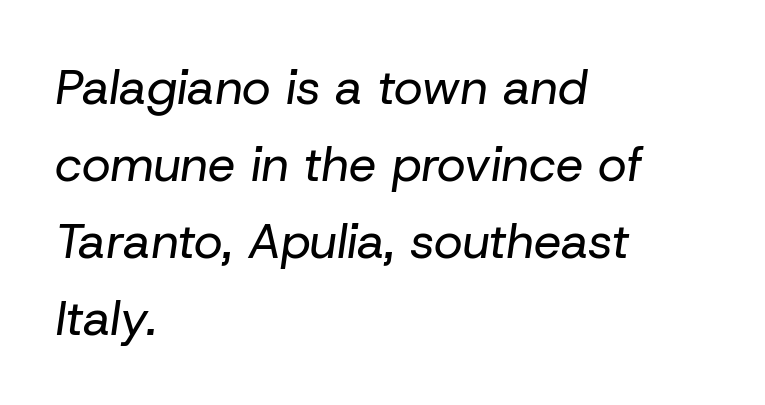
Q: Is the text bold? A: No.
Q: Is the text italic (slanted)? A: Yes, it leans right by about 8 degrees.
Q: Is the text underlined? A: No.
Q: How is the paragraph aligned? A: Left-aligned.
Q: Is the spacing between letters normal or unusually wide? A: Normal.
Q: Is the spacing between lines tight, normal or loose? A: Normal.
Q: Width (condensed, normal, or wide)? A: Normal.
Q: Stroke contrast? A: Low.
Q: x-height? A: Medium.
Q: Monospaced? A: No.
